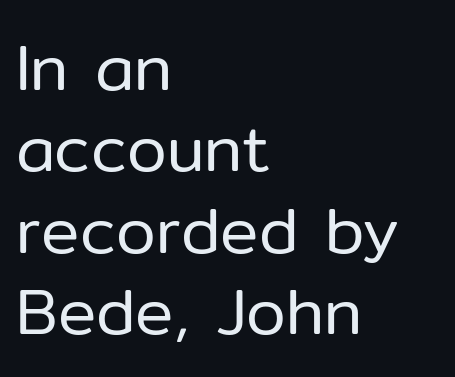
Does the lettering tilt? It doesn't — this is upright. If you drew a ruler down the left edge, every line would touch it. You could not count columns in this text — the font is proportionally spaced. The passage shown stacks its lines at a standard gap.
